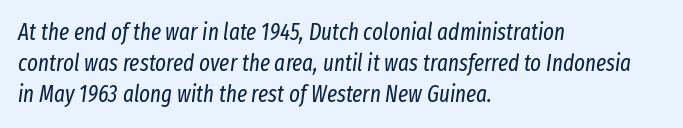
The image shows 23 px text type, italic (leaning right); set left-aligned, normal line spacing (1.35x), normal letter spacing, not underlined.
